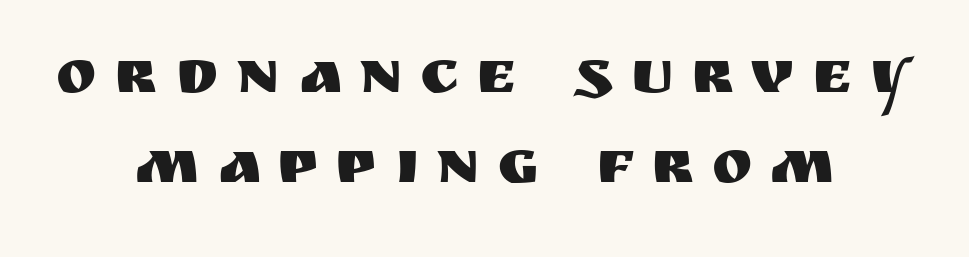
The image shows 61 px sans-serif type, upright; set centered, normal line spacing (1.47x), unusually wide letter spacing (+0.29 em), not underlined; medium stroke contrast and a large x-height.
